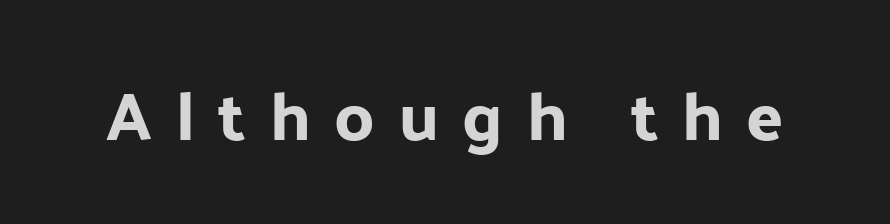
{"serif": "no", "italic": "no", "width": "normal", "stroke_contrast": "low", "x_height": "medium", "monospaced": "no", "underline": "no", "letter_spacing": "wide", "letter_spacing_em": 0.35, "glyph_px": 68}
